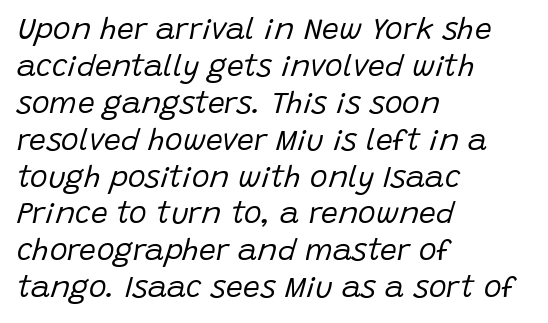
Q: Is the text bold? A: No.
Q: Is the text italic (slanted)? A: Yes, it leans right by about 15 degrees.
Q: Is the text underlined? A: No.
Q: How is the paragraph aligned? A: Left-aligned.
Q: Is the spacing between letters normal or unusually wide? A: Normal.
Q: Width (condensed, normal, or wide)? A: Normal.
Q: Stroke contrast? A: Low.
Q: x-height? A: Large.
Q: Monospaced? A: No.
